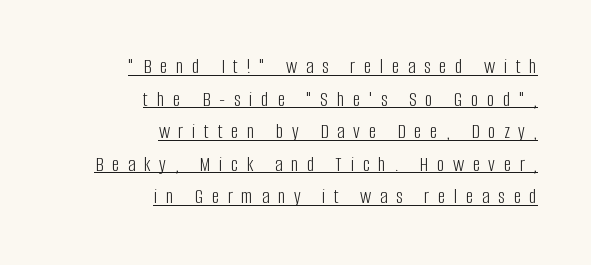
Q: Is the text bold? A: No.
Q: Is the text italic (slanted)? A: No, it is upright.
Q: Is the text underlined? A: Yes.
Q: How is the paragraph aligned? A: Right-aligned.
Q: Is the spacing between letters normal or unusually wide? A: Unusually wide.
Q: Is the spacing between lines tight, normal or loose? A: Normal.
